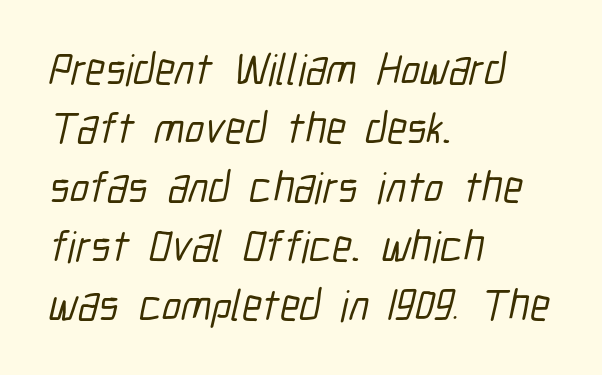
The image shows 44 px condensed sans-serif type; set left-aligned, normal line spacing (1.34x), normal letter spacing, not underlined; low stroke contrast and a medium x-height.
